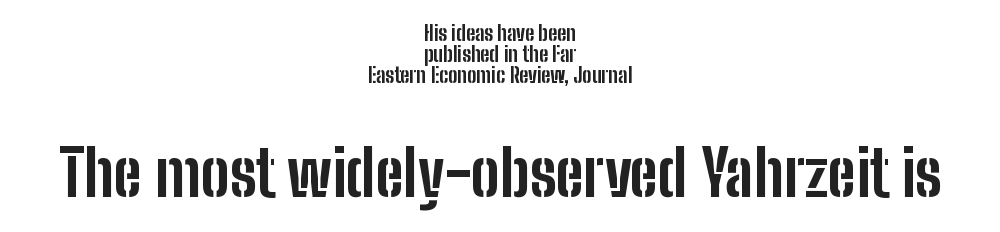
{"serif": "no", "italic": "no", "bold": "yes", "weight": "bold", "width": "condensed", "stroke_contrast": "low", "x_height": "medium", "monospaced": "no", "underline": "no", "align": "center", "line_spacing": "tight", "line_spacing_ratio": 1.0, "letter_spacing": "normal", "letter_spacing_em": 0.0, "larger_block": "second", "size_ratio": 3.05, "glyph_px": 64}
